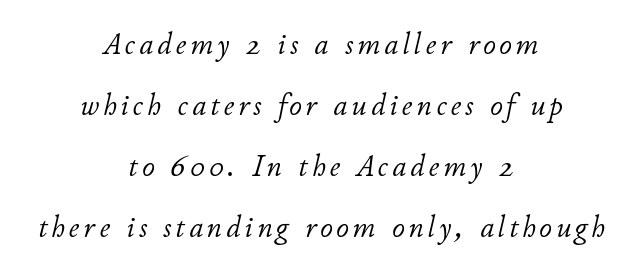
Counters stay open thanks to moderate or lighter strokes. Layout note: lines centered. The text carries the slant typical of an italic or oblique font. One glance says open: line gaps are wider than usual.
